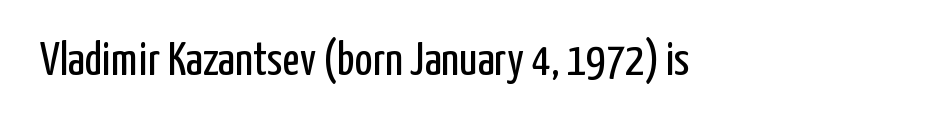
Q: Is the text bold? A: No.
Q: Is the text italic (slanted)? A: No, it is upright.
Q: Is the typeface a serif or a sans-serif typeface? A: Sans-serif.
Q: Is the text underlined? A: No.
Q: Is the spacing between letters normal or unusually wide? A: Normal.
Q: Width (condensed, normal, or wide)? A: Condensed.
Q: Stroke contrast? A: Low.
Q: x-height? A: Medium.
Q: Monospaced? A: No.
